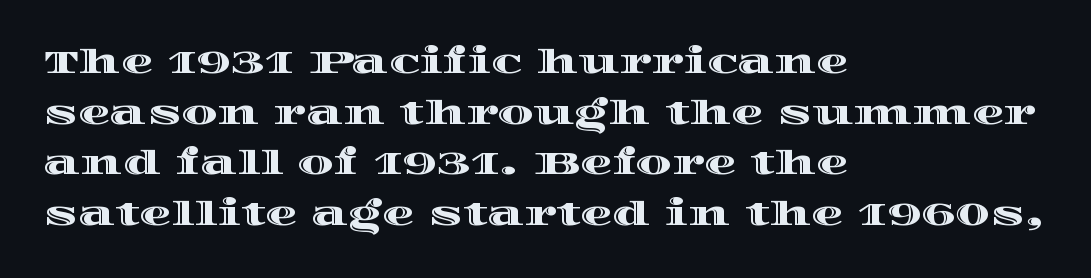
{"italic": "no", "width": "wide", "x_height": "large", "monospaced": "no", "underline": "no", "align": "left", "line_spacing": "normal", "line_spacing_ratio": 1.58, "letter_spacing": "normal", "letter_spacing_em": 0.0, "glyph_px": 32}
